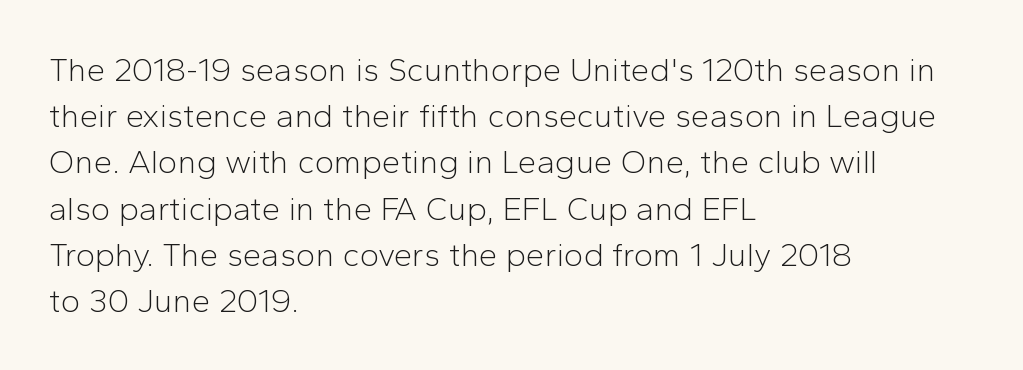
{"serif": "no", "italic": "no", "bold": "no", "weight": "light", "width": "normal", "stroke_contrast": "low", "x_height": "medium", "monospaced": "no", "underline": "no", "align": "left", "line_spacing": "normal", "line_spacing_ratio": 1.4, "letter_spacing": "normal", "letter_spacing_em": 0.0, "glyph_px": 33}
